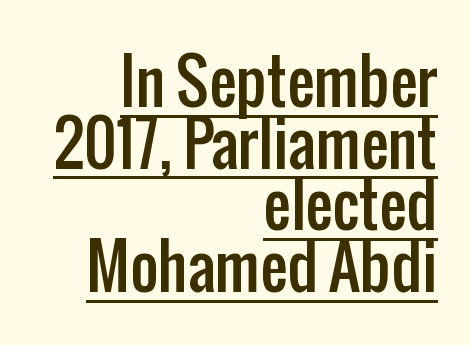
The image shows 61 px condensed sans-serif type, upright; set right-aligned, tight line spacing (1.01x), normal letter spacing, underlined; low stroke contrast and a medium x-height.
